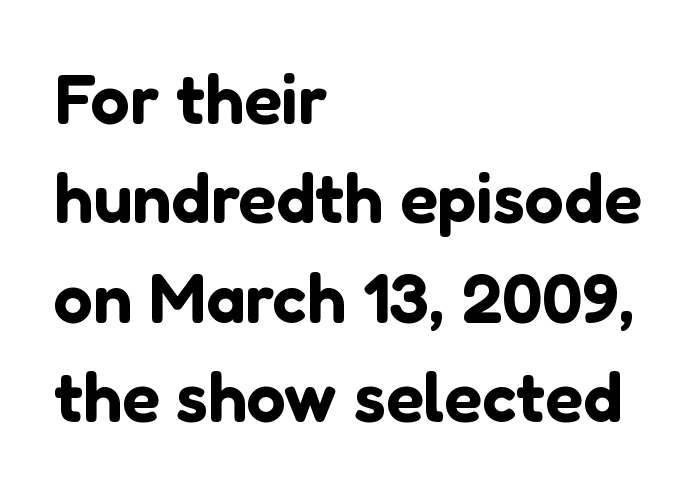
Ordinary non-slanted type is in use. One-word summary of the alignment: left. Vertically, the passage feels balanced, rows spaced as you'd expect. This sample has the flowing, uneven cadence of proportional lettering. These lines are composed in type without serifs. Clear beneath every line of the passage.
